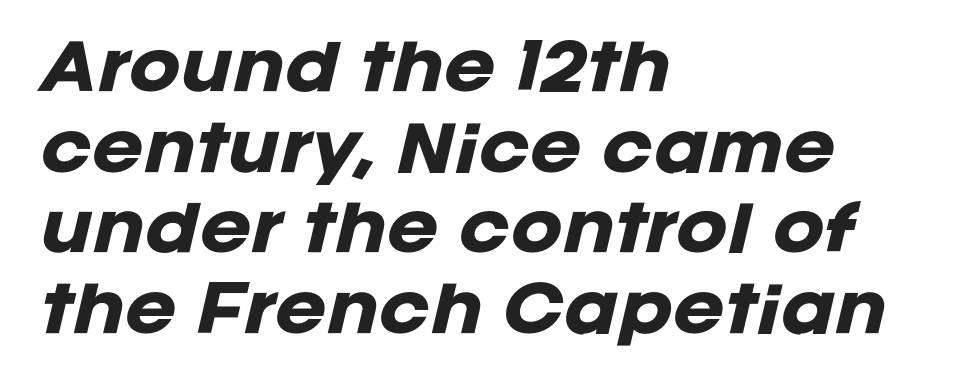
{"italic": "yes", "lean": "right", "slant_degrees": 12, "bold": "yes", "weight": "heavy", "width": "normal", "stroke_contrast": "low", "x_height": "large", "monospaced": "no", "underline": "no", "align": "left", "line_spacing": "normal", "line_spacing_ratio": 1.3, "letter_spacing": "normal", "letter_spacing_em": 0.0, "glyph_px": 62}
